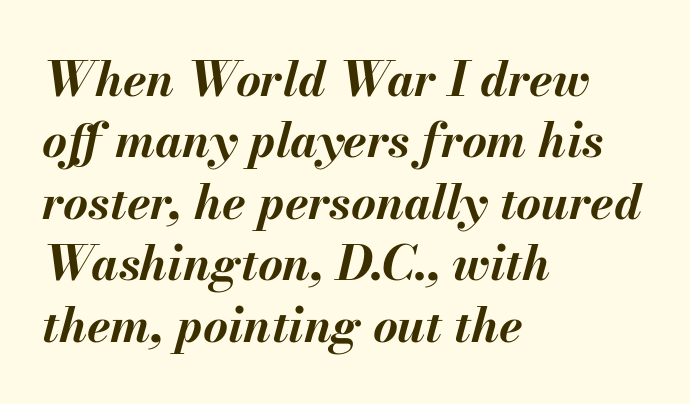
These lines were composed using italics. Here the glyphs are tracked normally, forming tight word shapes. Spacing verdict: proportional, widths tailored to each character. Baseline-to-baseline distance is the conventional proportion of letter height. Decoration check: the copy has no underline. Thick stems and heavy bowls — unmistakably bold.
